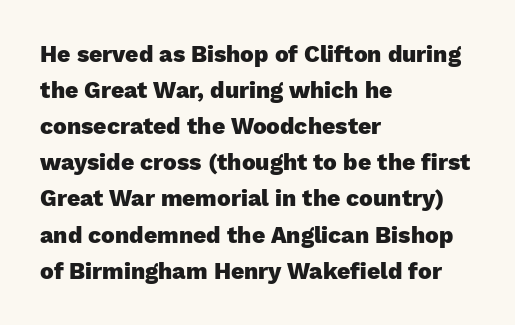
The image shows 23 px bold type, upright; set left-aligned, normal line spacing (1.57x), normal letter spacing, not underlined.
